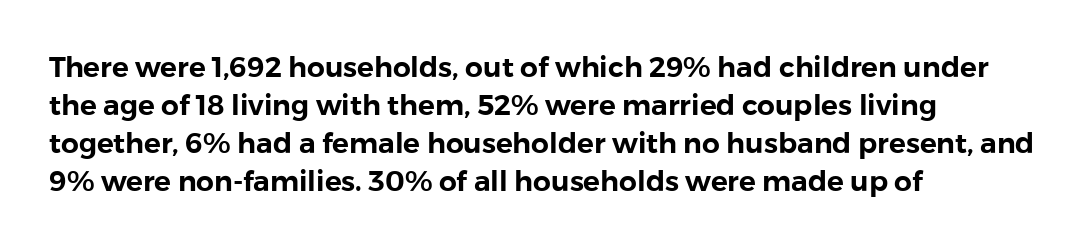
Q: Is the text italic (slanted)? A: No, it is upright.
Q: Is the typeface a serif or a sans-serif typeface? A: Sans-serif.
Q: Is the text underlined? A: No.
Q: How is the paragraph aligned? A: Left-aligned.
Q: Is the spacing between letters normal or unusually wide? A: Normal.
Q: Is the spacing between lines tight, normal or loose? A: Normal.
Q: Width (condensed, normal, or wide)? A: Normal.
Q: x-height? A: Medium.
Q: Monospaced? A: No.
